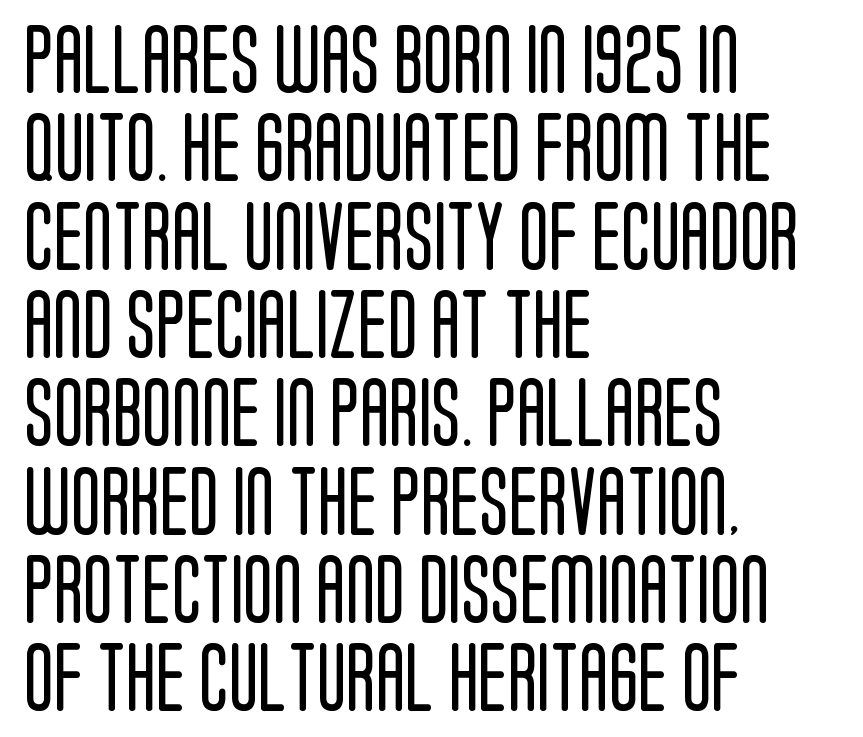
Ordinary non-slanted type is in use. Compared with typical paragraphs, the rows here are spaced about the same. Horizontal alignment here is leftward, the default for most running prose. The type is set solid horizontally, with unmodified tracking.
